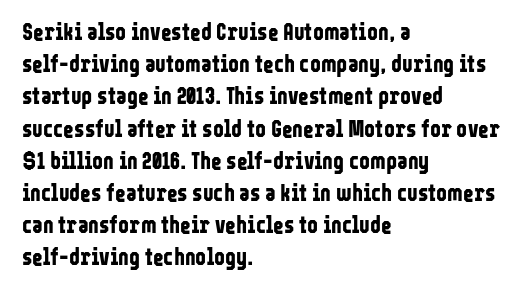
Q: Is the text bold? A: Yes.
Q: Is the text italic (slanted)? A: No, it is upright.
Q: Is the text underlined? A: No.
Q: How is the paragraph aligned? A: Left-aligned.
Q: Is the spacing between letters normal or unusually wide? A: Normal.
Q: Is the spacing between lines tight, normal or loose? A: Normal.
